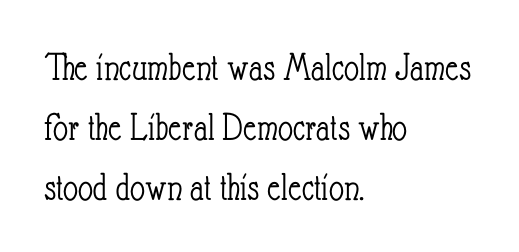
Q: Is the text bold? A: No.
Q: Is the text italic (slanted)? A: No, it is upright.
Q: Is the text underlined? A: No.
Q: How is the paragraph aligned? A: Left-aligned.
Q: Is the spacing between letters normal or unusually wide? A: Normal.
Q: Is the spacing between lines tight, normal or loose? A: Normal.
Q: Width (condensed, normal, or wide)? A: Condensed.
Q: Stroke contrast? A: Low.
Q: x-height? A: Small.
Q: Monospaced? A: No.
